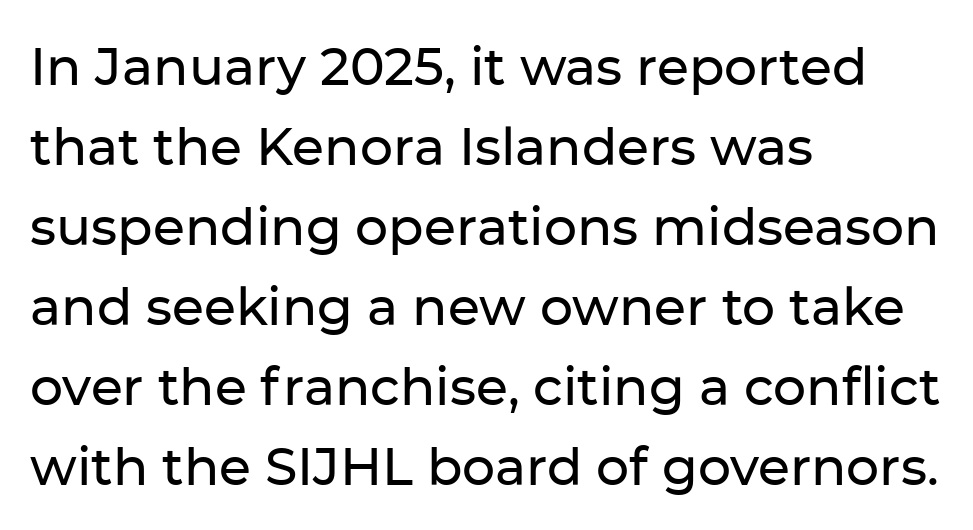
Q: Is the text italic (slanted)? A: No, it is upright.
Q: Is the typeface a serif or a sans-serif typeface? A: Sans-serif.
Q: Is the text underlined? A: No.
Q: How is the paragraph aligned? A: Left-aligned.
Q: Is the spacing between letters normal or unusually wide? A: Normal.
Q: Is the spacing between lines tight, normal or loose? A: Normal.
Q: Width (condensed, normal, or wide)? A: Normal.
Q: Stroke contrast? A: Low.
Q: x-height? A: Medium.
Q: Monospaced? A: No.
